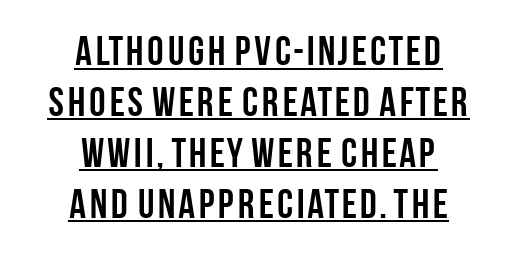
The image shows 41 px semibold, condensed sans-serif type, upright; set centered, line spacing 1.24x, normal letter spacing, underlined; low stroke contrast and a large x-height.
